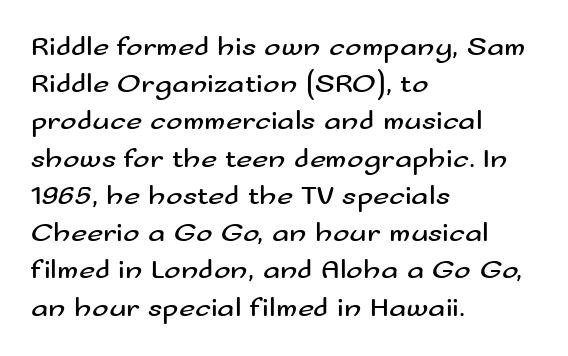
The rendering keeps characters at their native spacing. The leading is moderate, giving the passage an even texture. The font family rendered here belongs to the sans-serif group. No italicization has been applied; the sample stays upright.
